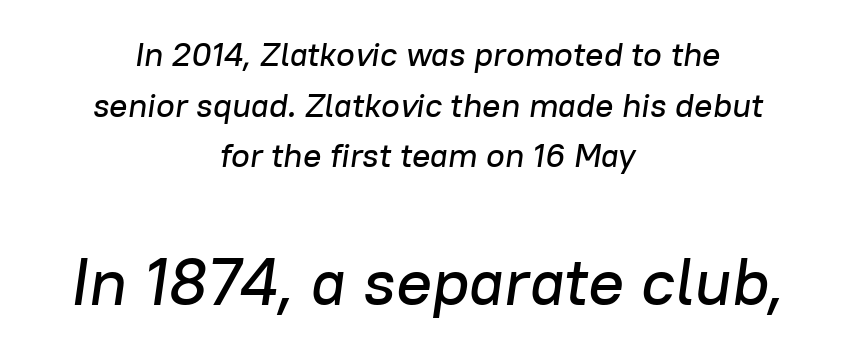
Q: Is the text italic (slanted)? A: Yes, it leans right by about 8 degrees.
Q: Is the text underlined? A: No.
Q: How is the paragraph aligned? A: Centered.
Q: Is the spacing between letters normal or unusually wide? A: Normal.
Q: Is the spacing between lines tight, normal or loose? A: Normal.
Q: Which block of text is set in a larger size, the first (top) or the second (bottom)? A: The second (bottom) one.
Q: Width (condensed, normal, or wide)? A: Normal.
Q: Stroke contrast? A: Low.
Q: x-height? A: Medium.
Q: Monospaced? A: No.
